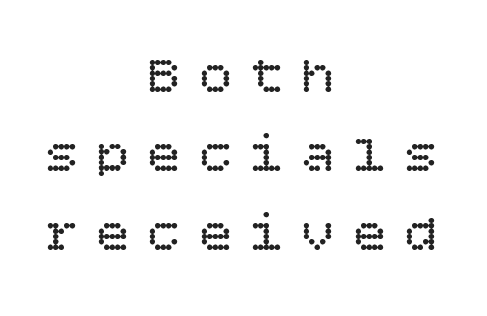
Q: Is the text bold? A: No.
Q: Is the text italic (slanted)? A: No, it is upright.
Q: Is the text underlined? A: No.
Q: How is the paragraph aligned? A: Centered.
Q: Is the spacing between letters normal or unusually wide? A: Unusually wide.
Q: Is the spacing between lines tight, normal or loose? A: Normal.
Q: Width (condensed, normal, or wide)? A: Normal.
Q: Stroke contrast? A: Low.
Q: x-height? A: Large.
